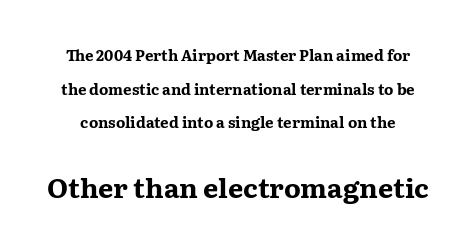
The image shows 27 px bold type, upright; set loose line spacing (2.25x), normal letter spacing, not underlined; the second (bottom) block is 1.8x larger.
